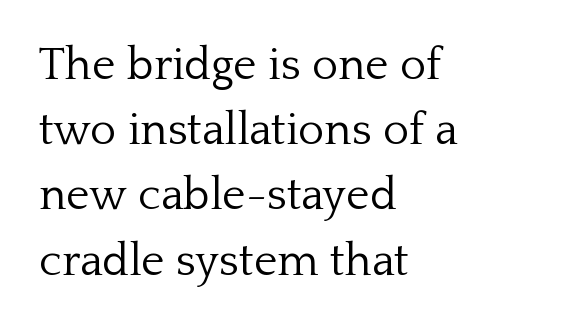
Q: Is the text bold? A: No.
Q: Is the text italic (slanted)? A: No, it is upright.
Q: Is the typeface a serif or a sans-serif typeface? A: Serif.
Q: Is the text underlined? A: No.
Q: How is the paragraph aligned? A: Left-aligned.
Q: Is the spacing between letters normal or unusually wide? A: Normal.
Q: Is the spacing between lines tight, normal or loose? A: Normal.
Q: Width (condensed, normal, or wide)? A: Normal.
Q: Stroke contrast? A: Low.
Q: x-height? A: Medium.
Q: Monospaced? A: No.
